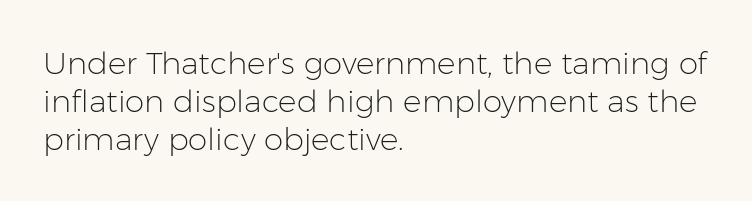
Q: Is the text bold? A: No.
Q: Is the text italic (slanted)? A: No, it is upright.
Q: Is the typeface a serif or a sans-serif typeface? A: Sans-serif.
Q: Is the text underlined? A: No.
Q: How is the paragraph aligned? A: Left-aligned.
Q: Is the spacing between letters normal or unusually wide? A: Normal.
Q: Width (condensed, normal, or wide)? A: Normal.
Q: Stroke contrast? A: Low.
Q: x-height? A: Medium.
Q: Monospaced? A: No.
